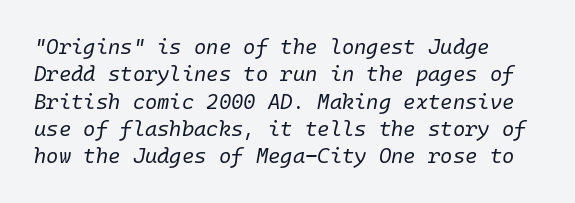
{"italic": "yes", "lean": "right", "slant_degrees": 10, "bold": "no", "underline": "no", "align": "left", "line_spacing": "normal", "line_spacing_ratio": 1.3, "letter_spacing": "normal", "letter_spacing_em": 0.0, "glyph_px": 21}
